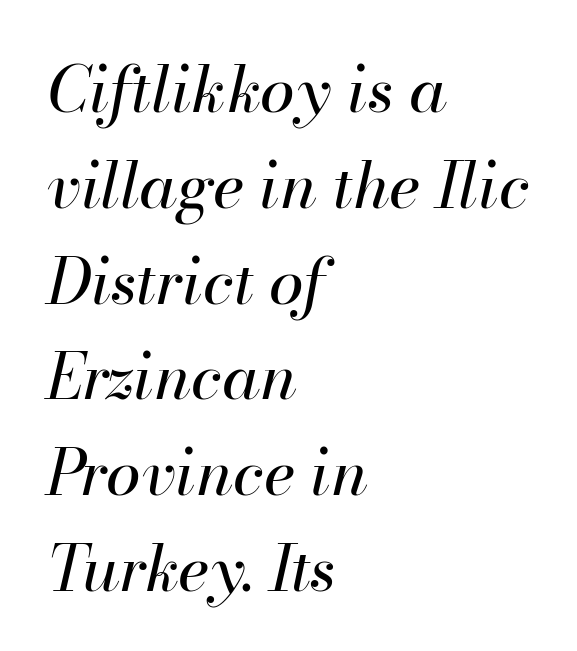
The image shows 63 px regular-weight type, italic (leaning right); set left-aligned, normal line spacing (1.52x), normal letter spacing, not underlined; high stroke contrast and a small x-height.
